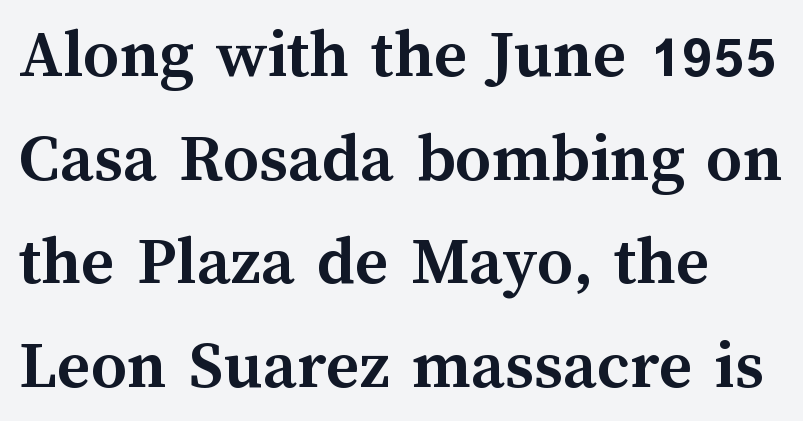
Q: Is the text bold? A: Yes.
Q: Is the text italic (slanted)? A: No, it is upright.
Q: Is the text underlined? A: No.
Q: Is the spacing between letters normal or unusually wide? A: Normal.
Q: Is the spacing between lines tight, normal or loose? A: Normal.
Q: Width (condensed, normal, or wide)? A: Normal.
Q: Stroke contrast? A: Medium.
Q: x-height? A: Medium.
Q: Monospaced? A: No.
